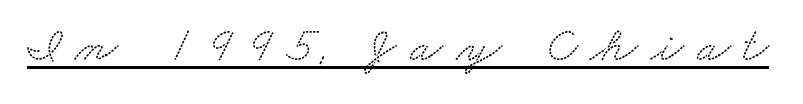
Q: Is the typeface a serif or a sans-serif typeface? A: Serif.
Q: Is the text underlined? A: Yes.
Q: Is the spacing between letters normal or unusually wide? A: Unusually wide.
Q: Width (condensed, normal, or wide)? A: Wide.
Q: Stroke contrast? A: Low.
Q: x-height? A: Small.
Q: Monospaced? A: No.
